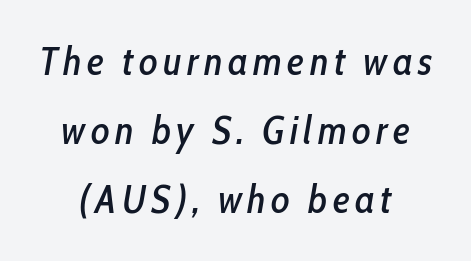
Q: Is the text italic (slanted)? A: Yes, it leans right by about 10 degrees.
Q: Is the text underlined? A: No.
Q: How is the paragraph aligned? A: Centered.
Q: Width (condensed, normal, or wide)? A: Condensed.
Q: Stroke contrast? A: Low.
Q: x-height? A: Medium.
Q: Monospaced? A: No.
